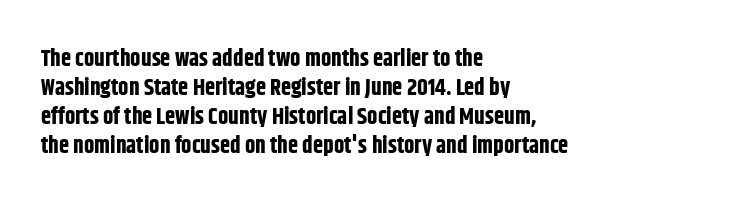
The image shows 23 px bold type, upright; set left-aligned, normal line spacing (1.26x), normal letter spacing, not underlined.
